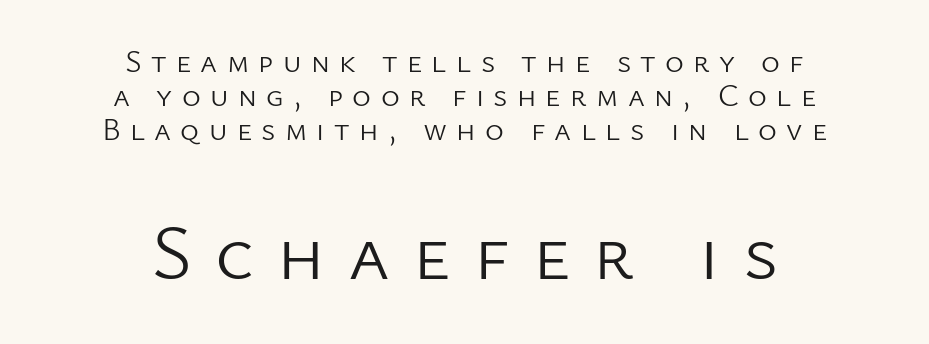
The image shows 79 px light sans-serif type, upright; set centered, tight line spacing (1.06x), unusually wide letter spacing (+0.29 em), not underlined; the second (bottom) block is 2.47x larger; low stroke contrast and a medium x-height.
